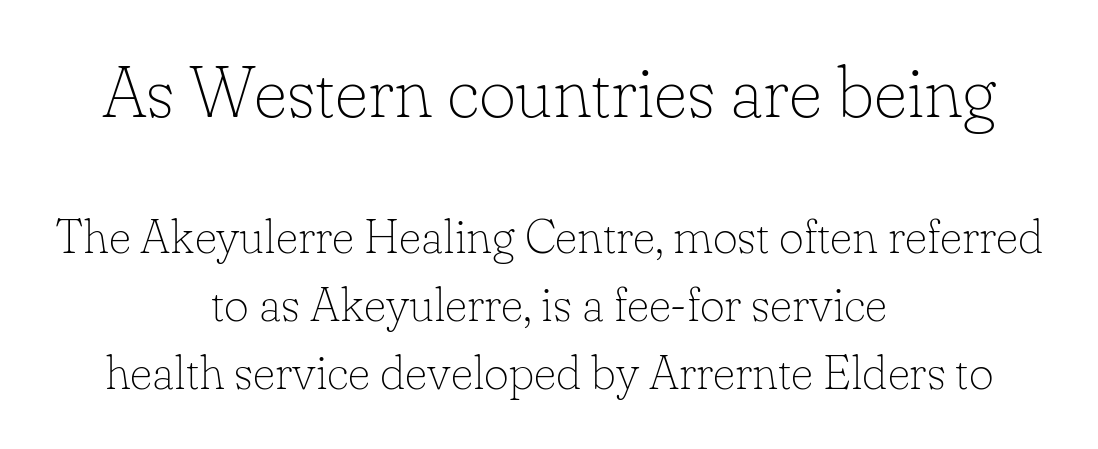
The image shows 72 px thin serif type, upright; set centered, normal line spacing (1.42x), normal letter spacing, not underlined; the first (top) block is 1.5x larger; low stroke contrast and a small x-height.
